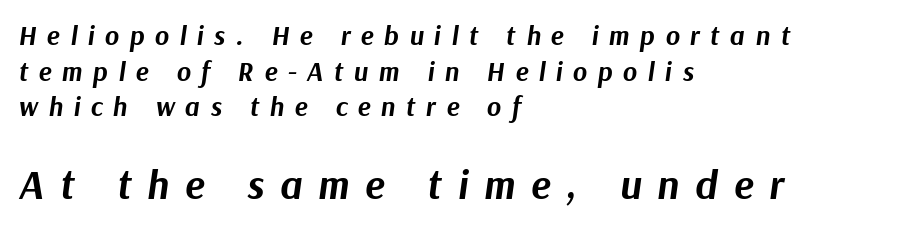
Q: Is the text bold? A: Yes.
Q: Is the text italic (slanted)? A: Yes, it leans right by about 9 degrees.
Q: Is the text underlined? A: No.
Q: How is the paragraph aligned? A: Left-aligned.
Q: Is the spacing between letters normal or unusually wide? A: Unusually wide.
Q: Is the spacing between lines tight, normal or loose? A: Normal.
Q: Which block of text is set in a larger size, the first (top) or the second (bottom)? A: The second (bottom) one.
Q: Width (condensed, normal, or wide)? A: Normal.
Q: Stroke contrast? A: Medium.
Q: x-height? A: Medium.
Q: Monospaced? A: No.
